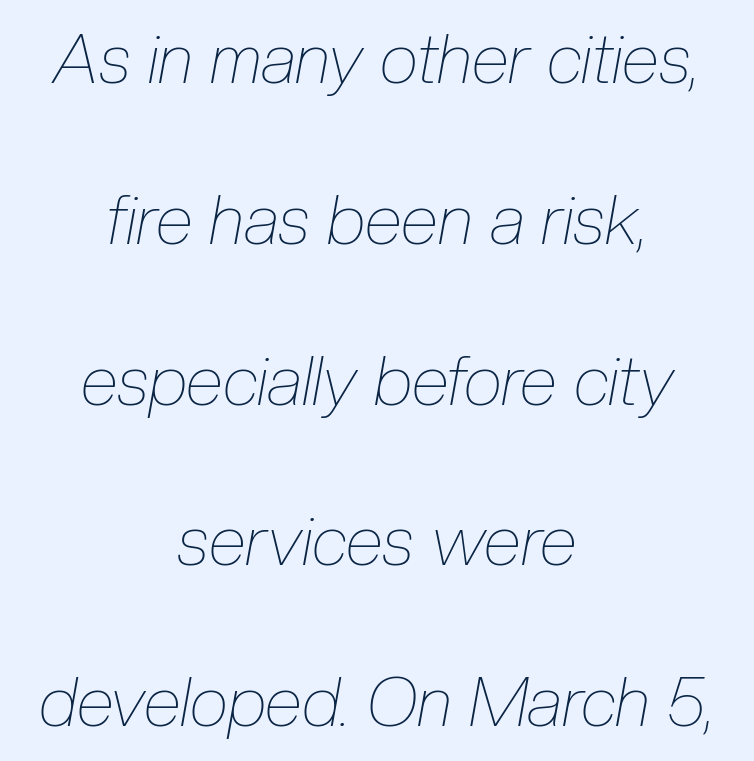
Q: Is the text bold? A: No.
Q: Is the text italic (slanted)? A: Yes, it leans right by about 10 degrees.
Q: Is the text underlined? A: No.
Q: How is the paragraph aligned? A: Centered.
Q: Is the spacing between letters normal or unusually wide? A: Normal.
Q: Is the spacing between lines tight, normal or loose? A: Loose.
Q: Width (condensed, normal, or wide)? A: Condensed.
Q: Stroke contrast? A: Low.
Q: x-height? A: Medium.
Q: Monospaced? A: No.
